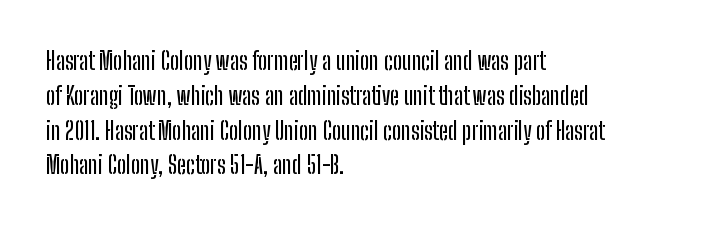
{"italic": "no", "underline": "no", "align": "left", "line_spacing": "normal", "line_spacing_ratio": 1.45, "letter_spacing": "normal", "letter_spacing_em": 0.0, "glyph_px": 24}
